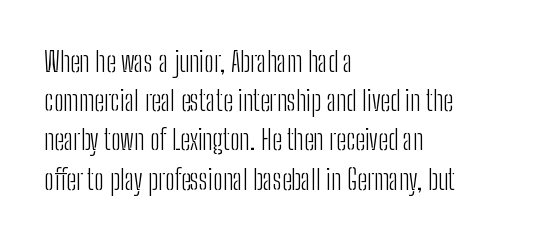
The image shows 28 px light, condensed sans-serif type, upright; set left-aligned, normal line spacing (1.4x), normal letter spacing, not underlined; low stroke contrast and a medium x-height.
